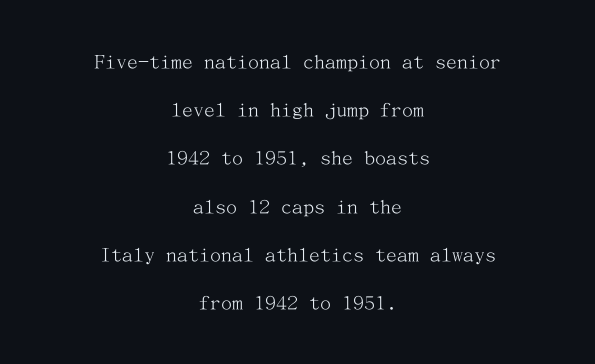
The image shows 22 px text type, upright; set centered, loose line spacing (2.19x), normal letter spacing, not underlined.
